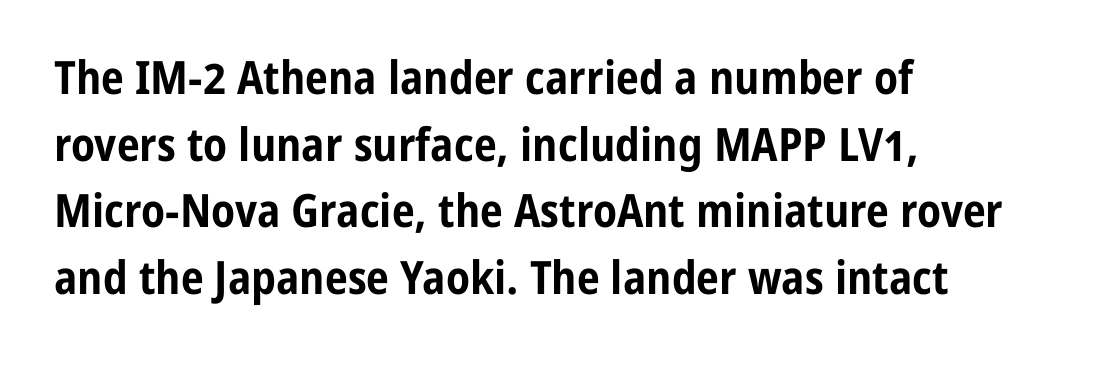
{"serif": "no", "italic": "no", "bold": "yes", "weight": "bold", "width": "condensed", "stroke_contrast": "low", "x_height": "medium", "monospaced": "no", "underline": "no", "align": "left", "line_spacing": "normal", "line_spacing_ratio": 1.45, "letter_spacing": "normal", "letter_spacing_em": 0.0, "glyph_px": 46}
